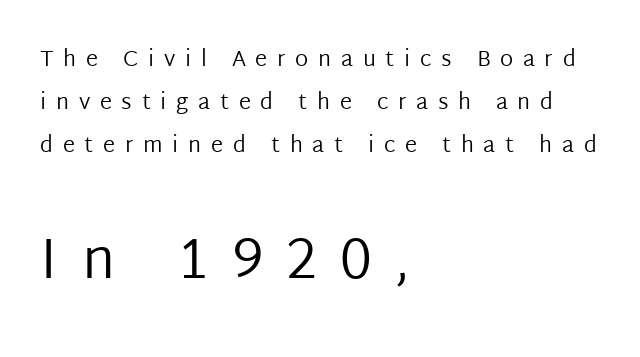
The image shows 56 px regular-weight sans-serif type, upright; set left-aligned, loose line spacing (1.95x), unusually wide letter spacing (+0.44 em), not underlined; the second (bottom) block is 2.55x larger; low stroke contrast and a medium x-height.
